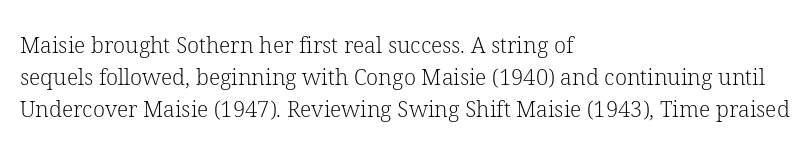
The image shows 22 px text type, upright; set left-aligned, normal line spacing (1.46x), normal letter spacing, not underlined.
